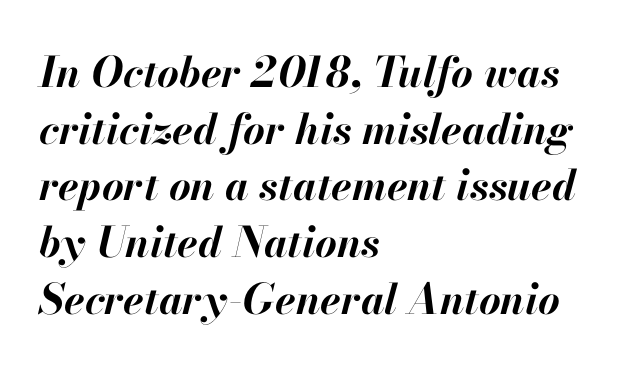
Q: Is the text bold? A: Yes.
Q: Is the text italic (slanted)? A: Yes, it leans right by about 13 degrees.
Q: Is the text underlined? A: No.
Q: How is the paragraph aligned? A: Left-aligned.
Q: Is the spacing between letters normal or unusually wide? A: Normal.
Q: Is the spacing between lines tight, normal or loose? A: Normal.
Q: Width (condensed, normal, or wide)? A: Normal.
Q: Stroke contrast? A: High.
Q: x-height? A: Small.
Q: Monospaced? A: No.
